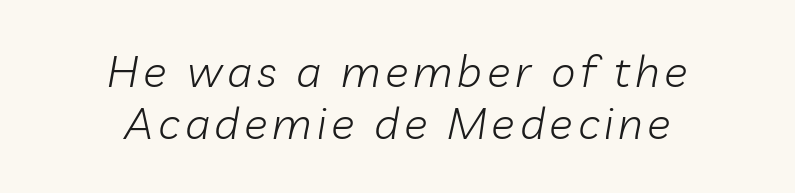
{"italic": "yes", "lean": "right", "slant_degrees": 10, "bold": "no", "weight": "light", "width": "normal", "stroke_contrast": "low", "x_height": "medium", "monospaced": "no", "underline": "no", "align": "center", "line_spacing_ratio": 1.19, "glyph_px": 44}
